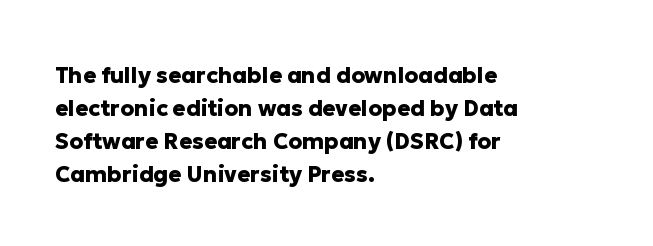
You'd pick this weight for a headline — it's a proper bold. The lettering holds an erect, upright posture throughout. Glance below the letters and you will spot only blank space. Layout note: lines flush left. Characters follow at the spacing the type designer built in. These lines sit exactly where default settings would place them.
